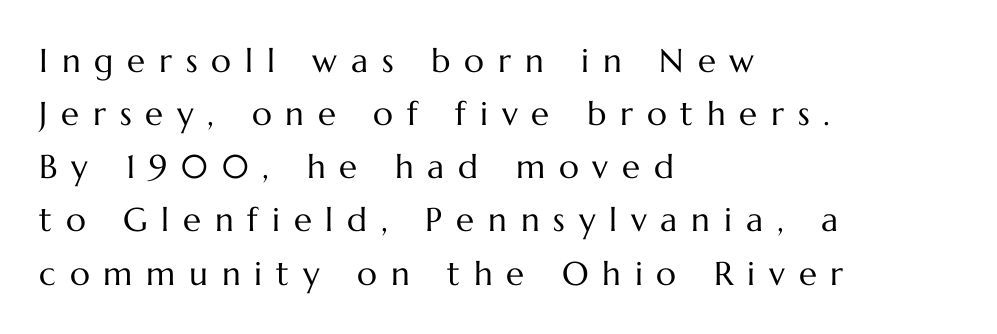
The image shows 33 px regular-weight type, upright; set left-aligned, normal line spacing (1.61x), unusually wide letter spacing (+0.42 em), not underlined; medium stroke contrast and a medium x-height.
